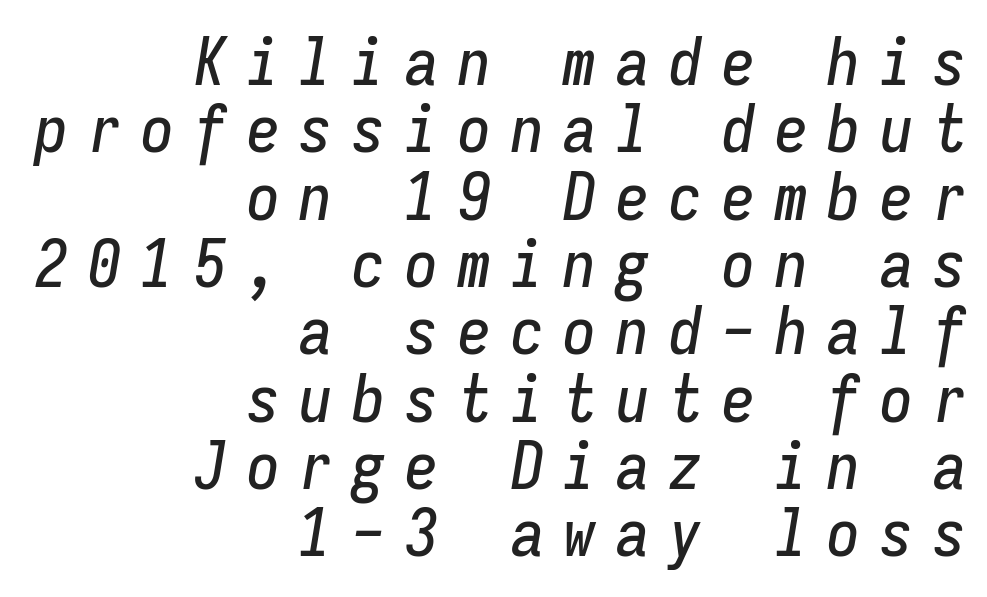
{"italic": "yes", "lean": "right", "slant_degrees": 9, "width": "condensed", "stroke_contrast": "low", "x_height": "medium", "monospaced": "yes", "underline": "no", "align": "right", "line_spacing": "tight", "line_spacing_ratio": 1.02, "letter_spacing": "wide", "letter_spacing_em": 0.3, "glyph_px": 66}
